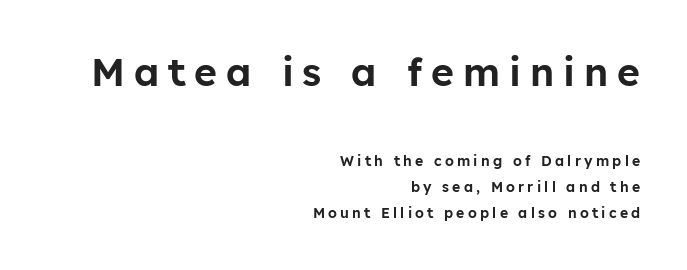
The image shows 39 px sans-serif type, upright; set right-aligned, line spacing 1.88x, unusually wide letter spacing (+0.23 em), not underlined; the first (top) block is 2.79x larger; low stroke contrast and a medium x-height.
